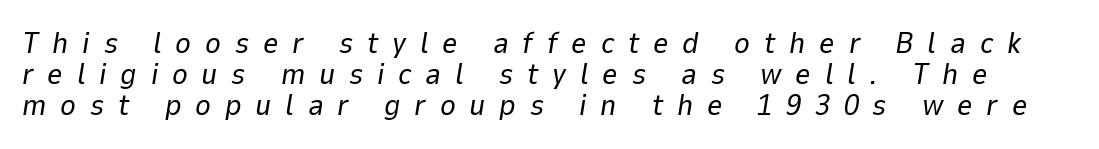
Slant detected: the letters are inclined. Glance below the letters and you will spot only blank space. Is the letter spacing exaggerated? Yes — the characters are pushed far apart. Varying glyph widths throughout — classic text-font behaviour. Honestly, the rows look squashed on top of each other.
